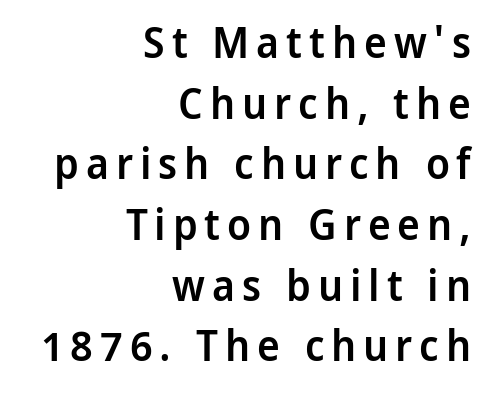
Q: Is the text bold? A: Semi-bold.
Q: Is the text italic (slanted)? A: No, it is upright.
Q: Is the typeface a serif or a sans-serif typeface? A: Sans-serif.
Q: Is the text underlined? A: No.
Q: How is the paragraph aligned? A: Right-aligned.
Q: Is the spacing between lines tight, normal or loose? A: Normal.
Q: Width (condensed, normal, or wide)? A: Normal.
Q: Stroke contrast? A: Low.
Q: x-height? A: Medium.
Q: Monospaced? A: No.
